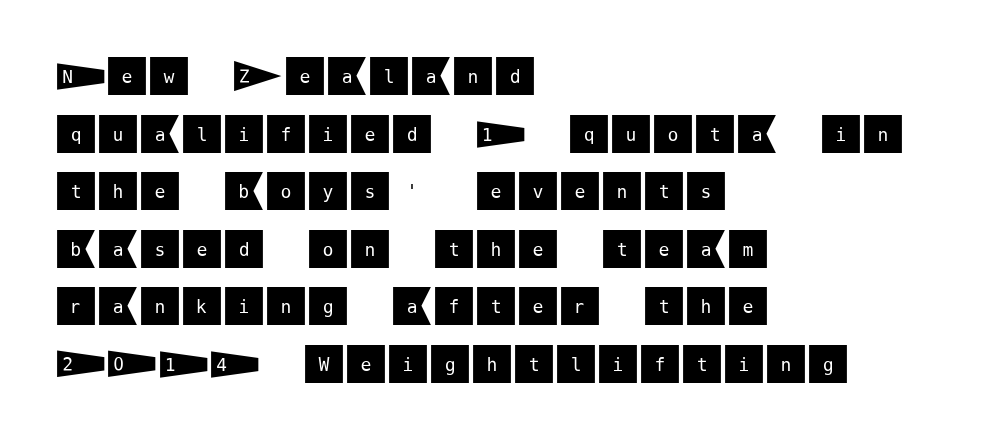
The lines are quadded left. Unlike a traditional serif, this face leaves its strokes unadorned. Here the glyphs are tracked normally, forming tight word shapes. The string is rendered with underlining switched off. This sample uses an upright cut, with every glyph sitting square on the baseline.
